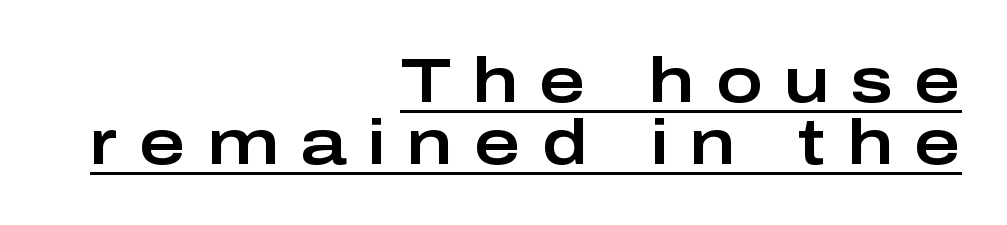
{"serif": "no", "italic": "no", "width": "wide", "stroke_contrast": "low", "x_height": "medium", "monospaced": "no", "underline": "yes", "align": "right", "line_spacing": "tight", "line_spacing_ratio": 0.99, "letter_spacing": "wide", "letter_spacing_em": 0.34, "glyph_px": 63}
